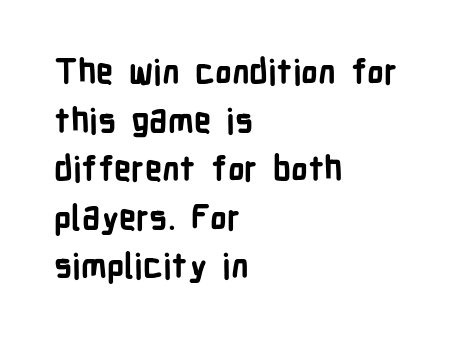
{"serif": "no", "italic": "no", "bold": "yes", "weight": "bold", "width": "condensed", "stroke_contrast": "low", "x_height": "medium", "monospaced": "no", "underline": "no", "align": "left", "line_spacing": "normal", "line_spacing_ratio": 1.43, "letter_spacing": "normal", "letter_spacing_em": 0.0, "glyph_px": 34}
